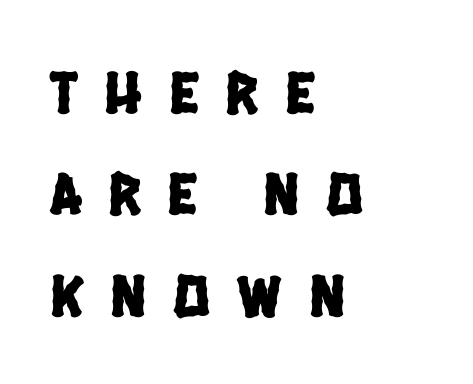
{"serif": "no", "width": "condensed", "stroke_contrast": "low", "x_height": "large", "monospaced": "no", "underline": "no", "align": "left", "line_spacing": "normal", "line_spacing_ratio": 1.66, "letter_spacing": "wide", "letter_spacing_em": 0.44, "glyph_px": 61}
